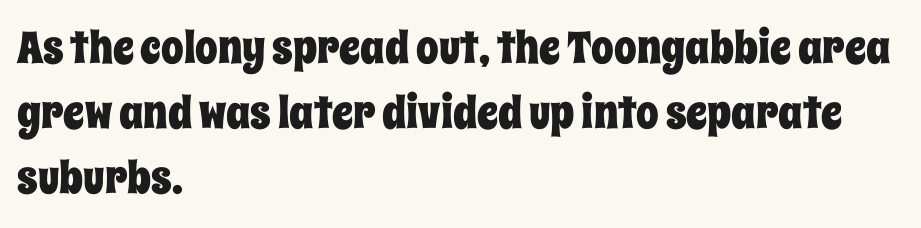
{"italic": "no", "width": "condensed", "stroke_contrast": "low", "x_height": "large", "monospaced": "no", "underline": "no", "align": "left", "line_spacing": "normal", "line_spacing_ratio": 1.45, "letter_spacing": "normal", "letter_spacing_em": 0.0, "glyph_px": 45}
